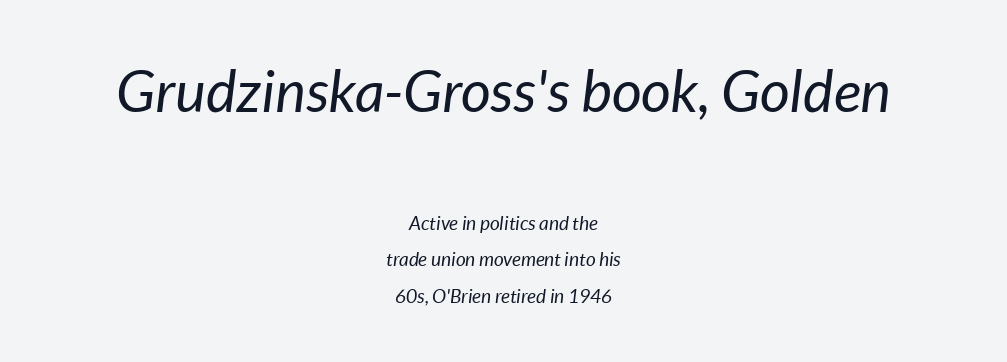
{"italic": "yes", "lean": "right", "slant_degrees": 7, "bold": "no", "weight": "regular", "width": "normal", "stroke_contrast": "low", "x_height": "medium", "monospaced": "no", "underline": "no", "align": "center", "line_spacing": "loose", "line_spacing_ratio": 1.91, "letter_spacing": "normal", "letter_spacing_em": 0.0, "larger_block": "first", "size_ratio": 3.05, "glyph_px": 58}
